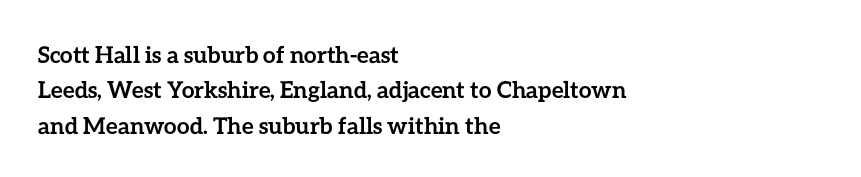
The strip under each line holds only bare page. The designer left line spacing at the default. Typeset ragged right — the left edge is the straight one. Heavy-handed strokes throughout: this text is bold.
